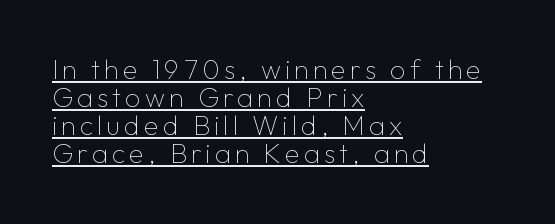
The paragraph shown leans on its left margin. The specimen includes a rule beneath the text block's lines. Weight class: somewhere from thin through regular. Compared with typical paragraphs, the rows here are closer together. The lettering stays uniformly vertical, giving the passage a roman look.
